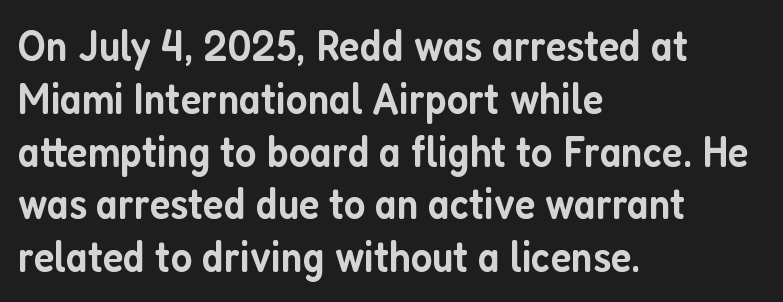
The image shows 44 px semibold, condensed sans-serif type, upright; set left-aligned, line spacing 1.2x, normal letter spacing, not underlined; low stroke contrast and a medium x-height.
